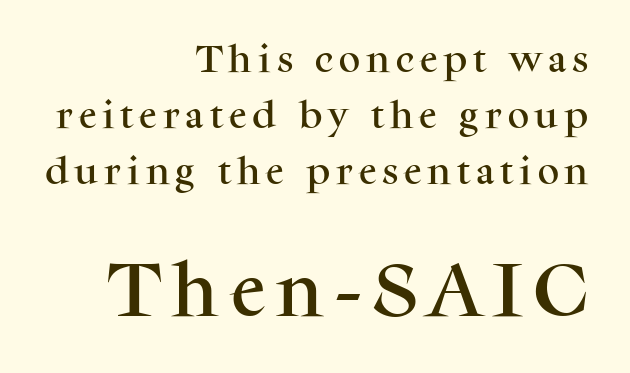
The image shows 59 px serif type, upright; set right-aligned, line spacing 1.86x, unusually wide letter spacing (+0.2 em), not underlined; the second (bottom) block is 1.97x larger; medium stroke contrast and a medium x-height.
